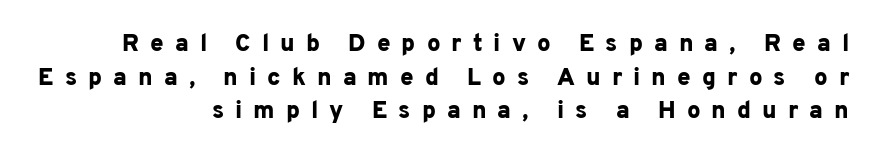
{"italic": "no", "bold": "yes", "underline": "no", "align": "right", "line_spacing": "normal", "line_spacing_ratio": 1.4, "letter_spacing": "wide", "letter_spacing_em": 0.46, "glyph_px": 24}
